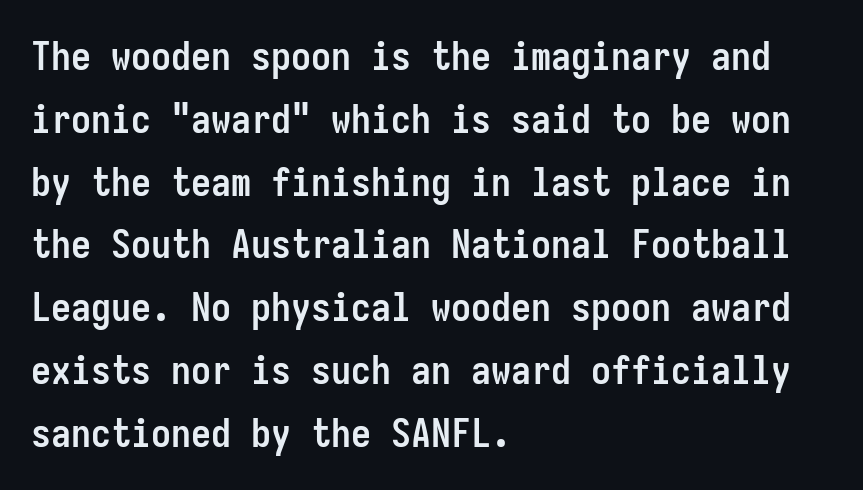
Q: Is the text bold? A: Yes.
Q: Is the text italic (slanted)? A: No, it is upright.
Q: Is the typeface a serif or a sans-serif typeface? A: Sans-serif.
Q: Is the text underlined? A: No.
Q: How is the paragraph aligned? A: Left-aligned.
Q: Is the spacing between letters normal or unusually wide? A: Normal.
Q: Is the spacing between lines tight, normal or loose? A: Normal.
Q: Width (condensed, normal, or wide)? A: Condensed.
Q: Stroke contrast? A: Low.
Q: x-height? A: Medium.
Q: Monospaced? A: Yes.
